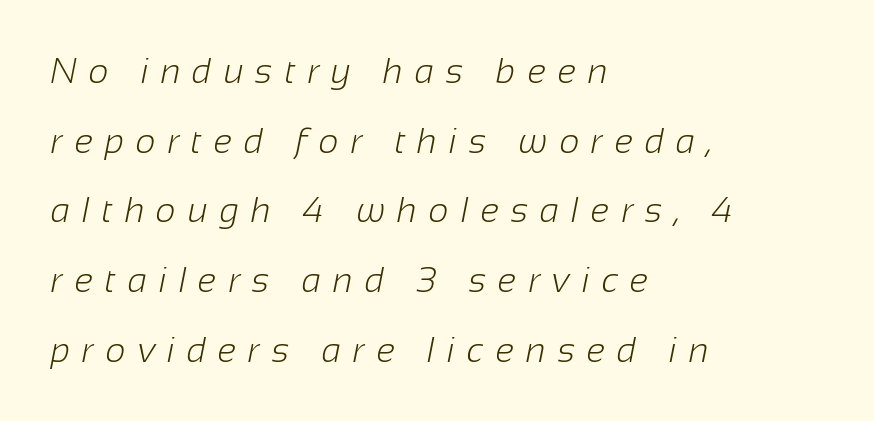
{"serif": "no", "bold": "no", "weight": "light", "width": "normal", "stroke_contrast": "low", "x_height": "medium", "monospaced": "no", "underline": "no", "align": "left", "line_spacing": "loose", "line_spacing_ratio": 1.99, "letter_spacing": "wide", "letter_spacing_em": 0.34, "glyph_px": 35}
